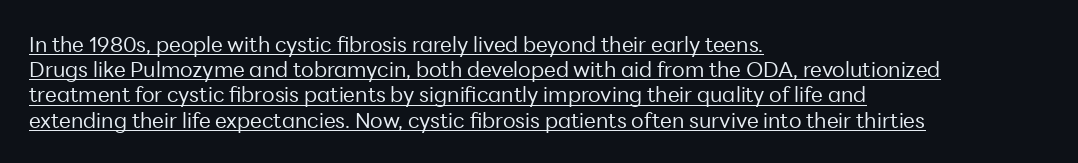
Default kerning and tracking; the words read as compact shapes. Unbolded letterforms with no extra heft. The string is rendered with underlining switched on. Does the lettering tilt? It doesn't — this is upright. The rag falls on the right side of this text block.
